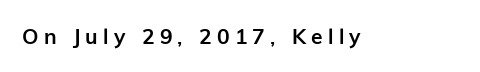
Q: Is the text bold? A: Yes.
Q: Is the text italic (slanted)? A: No, it is upright.
Q: Is the text underlined? A: No.
Q: Is the spacing between letters normal or unusually wide? A: Unusually wide.
